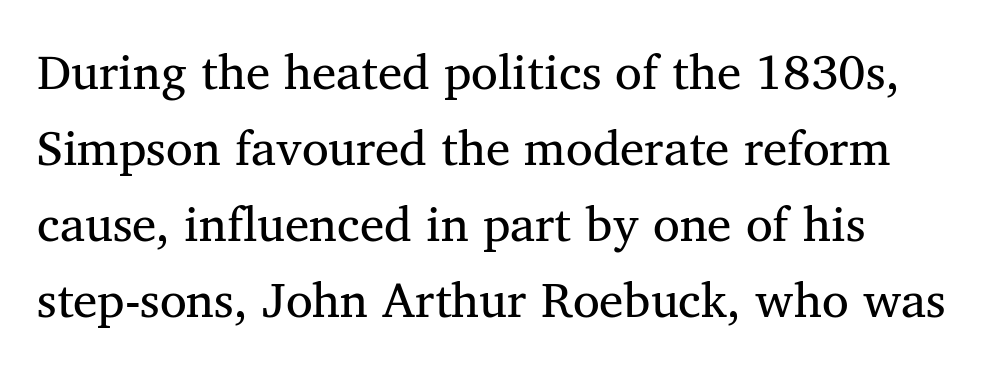
{"serif": "yes", "bold": "no", "weight": "regular", "width": "normal", "stroke_contrast": "medium", "x_height": "medium", "monospaced": "no", "underline": "no", "align": "left", "line_spacing": "normal", "line_spacing_ratio": 1.55, "letter_spacing": "normal", "letter_spacing_em": 0.0, "glyph_px": 49}
